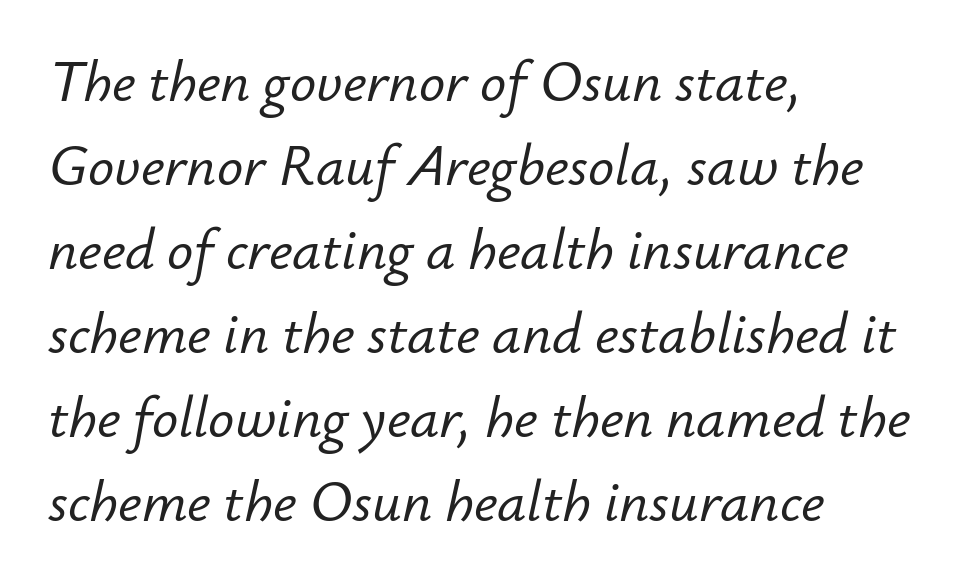
Clear beneath every line of the passage. Horizontal bands of white between lines are of average thickness. Each line starts at the same left margin while the right side varies. Characters are canted at an angle relative to the baseline's perpendicular.
